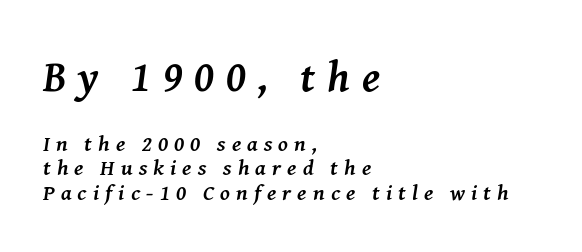
Q: Is the text bold? A: Yes.
Q: Is the text italic (slanted)? A: Yes, it leans right by about 8 degrees.
Q: Is the typeface a serif or a sans-serif typeface? A: Serif.
Q: Is the text underlined? A: No.
Q: How is the paragraph aligned? A: Left-aligned.
Q: Is the spacing between letters normal or unusually wide? A: Unusually wide.
Q: Is the spacing between lines tight, normal or loose? A: Tight.
Q: Which block of text is set in a larger size, the first (top) or the second (bottom)? A: The first (top) one.
Q: Width (condensed, normal, or wide)? A: Normal.
Q: Stroke contrast? A: Medium.
Q: x-height? A: Medium.
Q: Monospaced? A: No.
